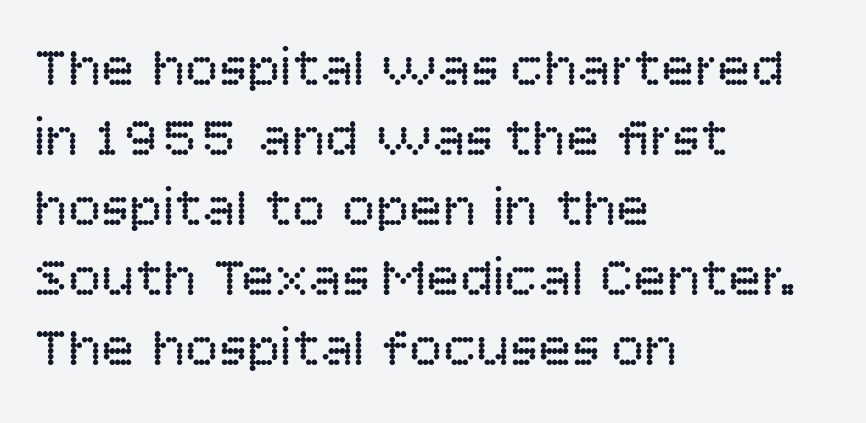
Q: Is the text bold? A: No.
Q: Is the text italic (slanted)? A: No, it is upright.
Q: Is the typeface a serif or a sans-serif typeface? A: Sans-serif.
Q: Is the text underlined? A: No.
Q: How is the paragraph aligned? A: Left-aligned.
Q: Is the spacing between letters normal or unusually wide? A: Normal.
Q: Is the spacing between lines tight, normal or loose? A: Normal.
Q: Width (condensed, normal, or wide)? A: Normal.
Q: Stroke contrast? A: Low.
Q: x-height? A: Large.
Q: Monospaced? A: No.
